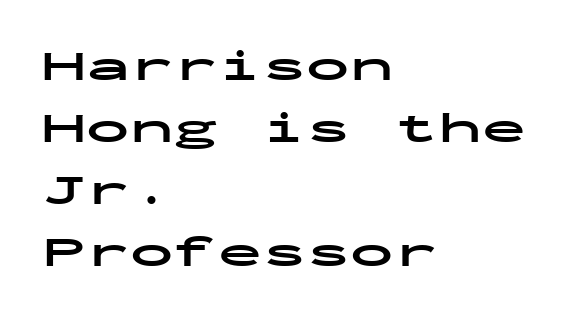
{"serif": "no", "italic": "no", "bold": "yes", "weight": "bold", "width": "wide", "stroke_contrast": "low", "x_height": "medium", "monospaced": "yes", "underline": "no", "align": "left", "line_spacing": "normal", "line_spacing_ratio": 1.41, "letter_spacing": "normal", "letter_spacing_em": 0.0, "glyph_px": 44}
